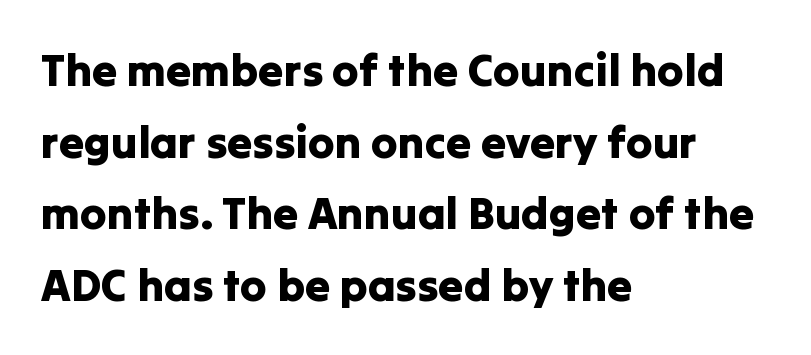
{"serif": "no", "italic": "no", "width": "normal", "stroke_contrast": "low", "x_height": "medium", "monospaced": "no", "underline": "no", "align": "left", "line_spacing": "normal", "line_spacing_ratio": 1.59, "letter_spacing": "normal", "letter_spacing_em": 0.0, "glyph_px": 45}
